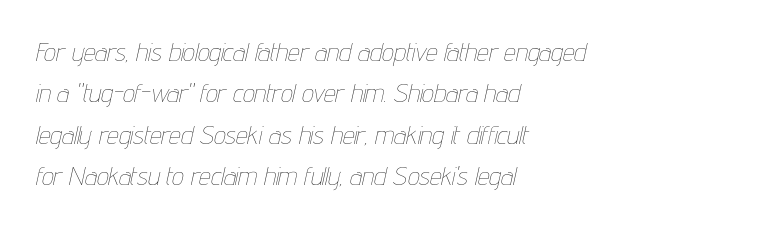
Q: Is the text bold? A: No.
Q: Is the text italic (slanted)? A: Yes, it leans right by about 12 degrees.
Q: Is the text underlined? A: No.
Q: How is the paragraph aligned? A: Left-aligned.
Q: Is the spacing between letters normal or unusually wide? A: Normal.
Q: Is the spacing between lines tight, normal or loose? A: Normal.
